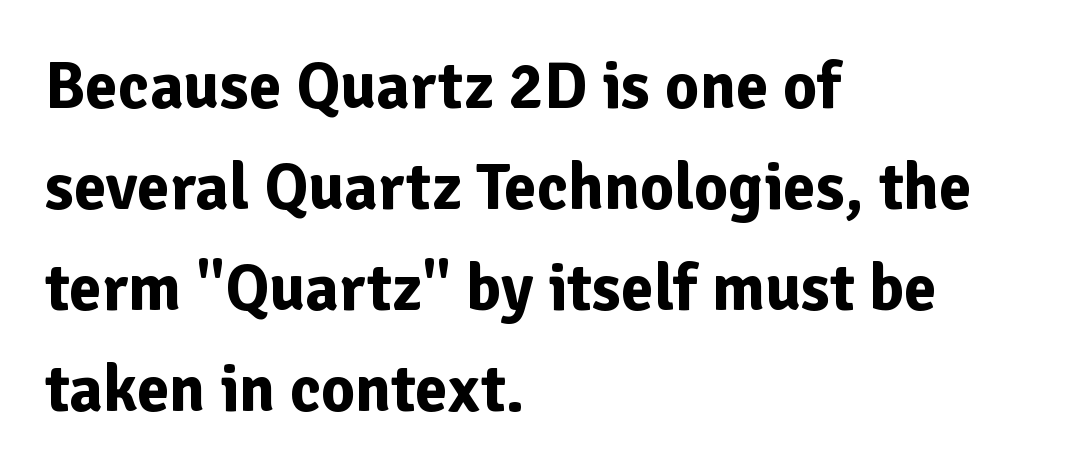
The image shows 66 px bold sans-serif type, upright; set left-aligned, normal line spacing (1.53x), normal letter spacing, not underlined; low stroke contrast and a medium x-height.
